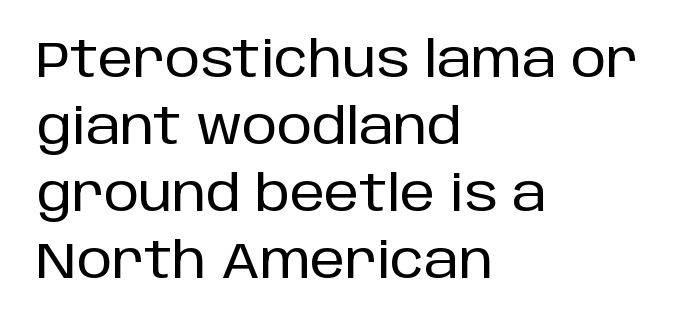
The image shows 50 px sans-serif type, upright; set left-aligned, normal line spacing (1.34x), normal letter spacing, not underlined; low stroke contrast and a large x-height.
